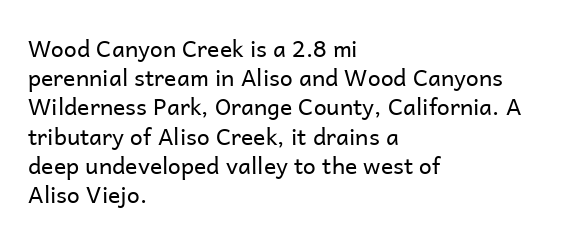
{"italic": "no", "bold": "no", "underline": "no", "align": "left", "line_spacing": "normal", "line_spacing_ratio": 1.27, "letter_spacing": "normal", "letter_spacing_em": 0.0, "glyph_px": 23}
